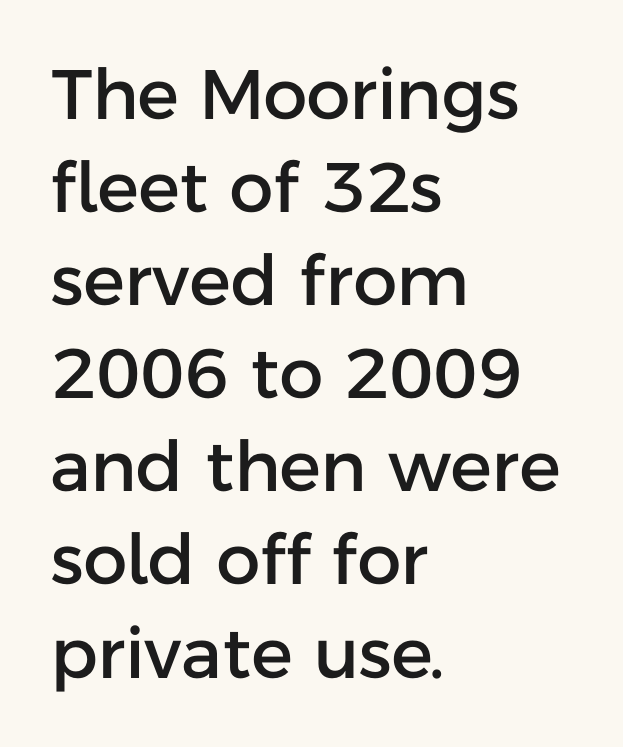
The image shows 70 px sans-serif type, upright; set left-aligned, normal line spacing (1.33x), normal letter spacing, not underlined; low stroke contrast and a medium x-height.
